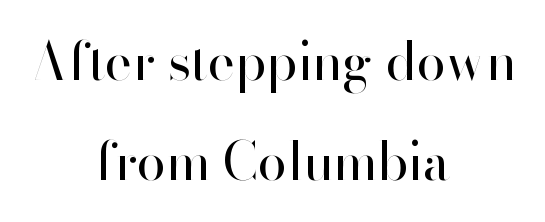
The setting favours the middle, as headings and verse often do. In terms of posture, this sample is upright. Here the designer chose a conventional face with non-uniform glyph widths. Is the type heavy? It reads as light-to-regular instead. Quick note: interline space is abundant. This rendering features lettering with no underline.
